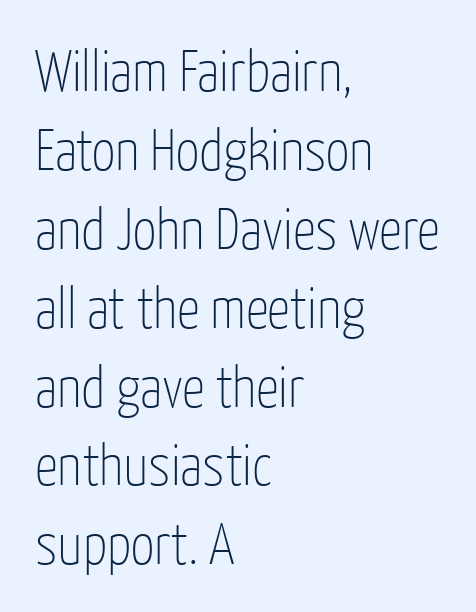
{"serif": "no", "italic": "no", "bold": "no", "weight": "thin", "width": "condensed", "stroke_contrast": "low", "x_height": "medium", "monospaced": "no", "underline": "no", "align": "left", "line_spacing": "normal", "line_spacing_ratio": 1.36, "letter_spacing": "normal", "letter_spacing_em": 0.0, "glyph_px": 58}
